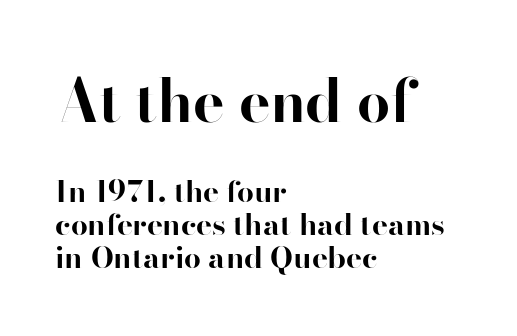
The type sits square on the baseline with zero lean. To sum up the face: it is a sans, with no serifs. Nobody touched the tracking dial on this one. The face used here is proportionally spaced, like ordinary book or web type. Strokes here are thick enough to call this a true bold. Top chunk: large. Bottom chunk: small.
